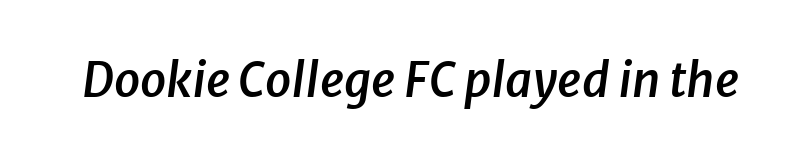
{"italic": "yes", "lean": "right", "slant_degrees": 8, "bold": "semi", "weight": "semibold", "width": "normal", "stroke_contrast": "low", "x_height": "medium", "monospaced": "no", "underline": "no", "letter_spacing": "normal", "letter_spacing_em": 0.0, "glyph_px": 47}
